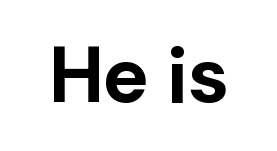
Q: Is the text bold? A: Yes.
Q: Is the text italic (slanted)? A: No, it is upright.
Q: Is the typeface a serif or a sans-serif typeface? A: Sans-serif.
Q: Is the text underlined? A: No.
Q: Is the spacing between letters normal or unusually wide? A: Normal.
Q: Width (condensed, normal, or wide)? A: Normal.
Q: Stroke contrast? A: Low.
Q: x-height? A: Medium.
Q: Monospaced? A: No.
